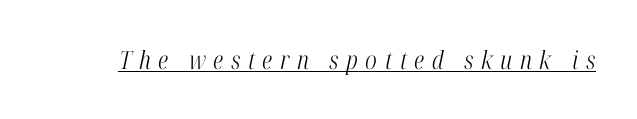
Q: Is the text bold? A: No.
Q: Is the text italic (slanted)? A: Yes, it leans right by about 12 degrees.
Q: Is the text underlined? A: Yes.
Q: Is the spacing between letters normal or unusually wide? A: Unusually wide.
